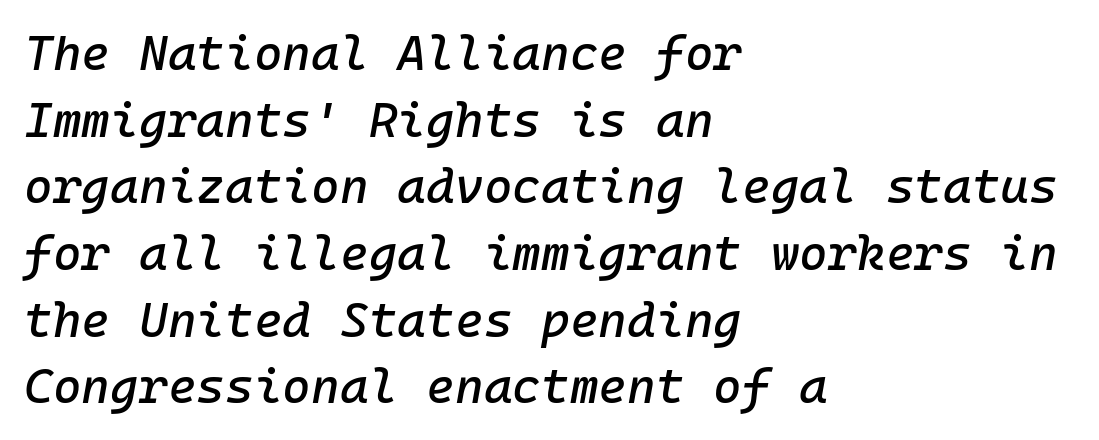
Q: Is the text italic (slanted)? A: Yes, it leans right by about 10 degrees.
Q: Is the text underlined? A: No.
Q: How is the paragraph aligned? A: Left-aligned.
Q: Is the spacing between letters normal or unusually wide? A: Normal.
Q: Is the spacing between lines tight, normal or loose? A: Normal.
Q: Width (condensed, normal, or wide)? A: Normal.
Q: Stroke contrast? A: Low.
Q: x-height? A: Medium.
